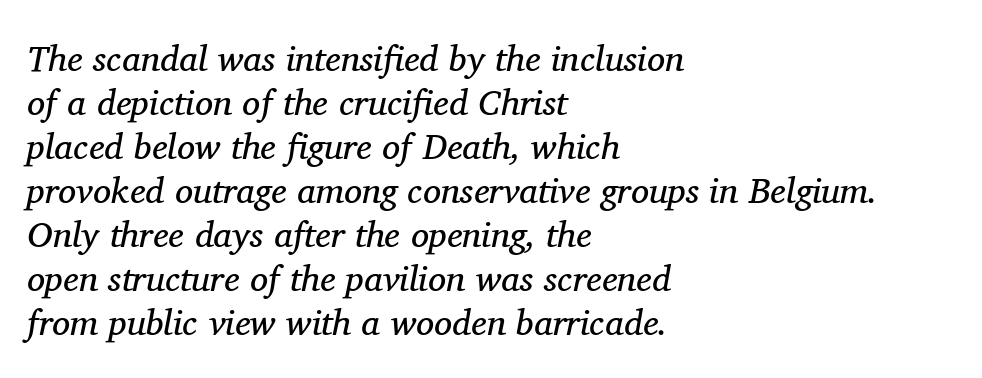
{"serif": "yes", "italic": "yes", "lean": "right", "slant_degrees": 11, "bold": "no", "weight": "regular", "width": "normal", "stroke_contrast": "medium", "x_height": "medium", "monospaced": "no", "underline": "no", "align": "left", "line_spacing_ratio": 1.22, "letter_spacing": "normal", "letter_spacing_em": 0.0, "glyph_px": 36}
